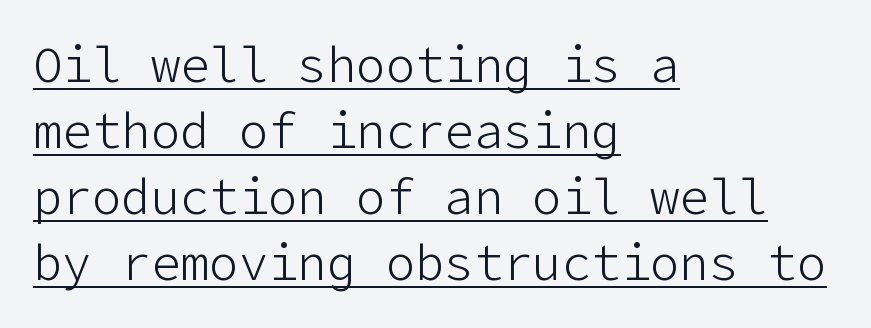
In designer terms, the underline attribute is active on this setting. A typesetter would mark this as roman, not italic. Classification — sans serif. In CSS terms this would be text-align: left. A normal amount of white space separates one row of letters from the next. Nothing heavy about these letters — not bold at all.
